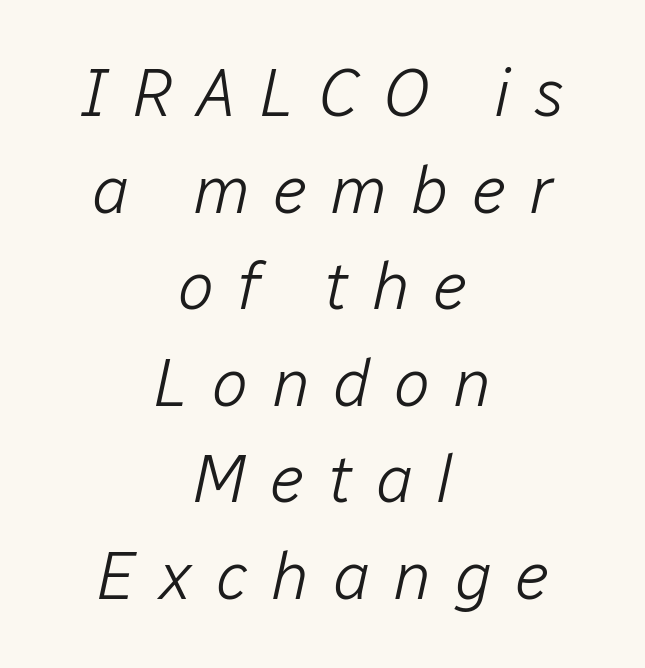
{"italic": "yes", "lean": "right", "slant_degrees": 12, "bold": "no", "weight": "light", "width": "normal", "stroke_contrast": "low", "x_height": "medium", "monospaced": "no", "underline": "no", "align": "center", "line_spacing": "normal", "line_spacing_ratio": 1.42, "letter_spacing": "wide", "letter_spacing_em": 0.34, "glyph_px": 68}
